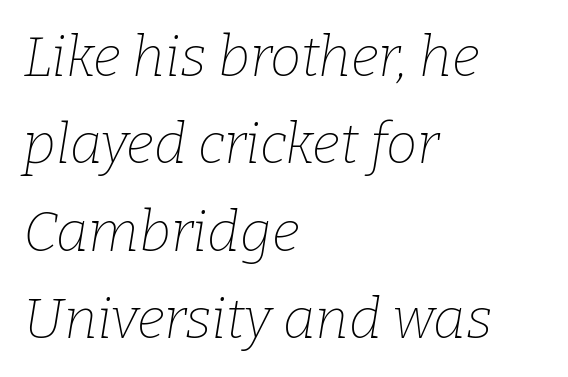
The image shows 56 px thin serif type, italic (leaning right); set left-aligned, normal line spacing (1.56x), normal letter spacing, not underlined; low stroke contrast and a medium x-height.
